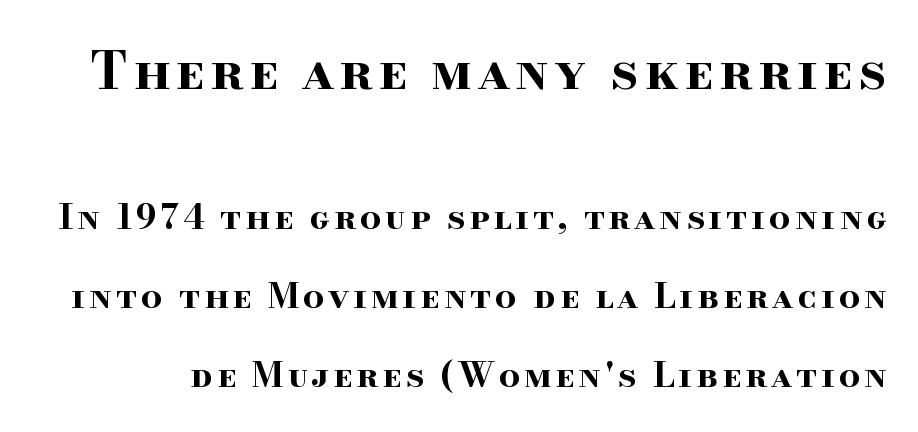
Q: Is the text bold? A: Yes.
Q: Is the text italic (slanted)? A: No, it is upright.
Q: Is the typeface a serif or a sans-serif typeface? A: Serif.
Q: Is the text underlined? A: No.
Q: Is the spacing between lines tight, normal or loose? A: Loose.
Q: Which block of text is set in a larger size, the first (top) or the second (bottom)? A: The first (top) one.
Q: Width (condensed, normal, or wide)? A: Wide.
Q: Stroke contrast? A: High.
Q: x-height? A: Small.
Q: Monospaced? A: No.
